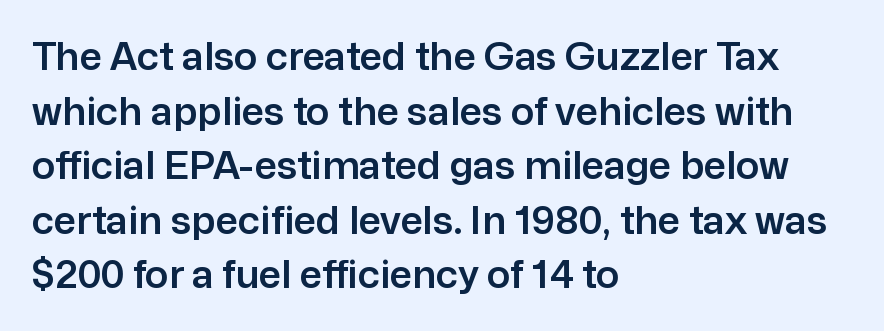
The image shows 39 px sans-serif type, upright; set left-aligned, normal line spacing (1.4x), normal letter spacing, not underlined; low stroke contrast and a medium x-height.
